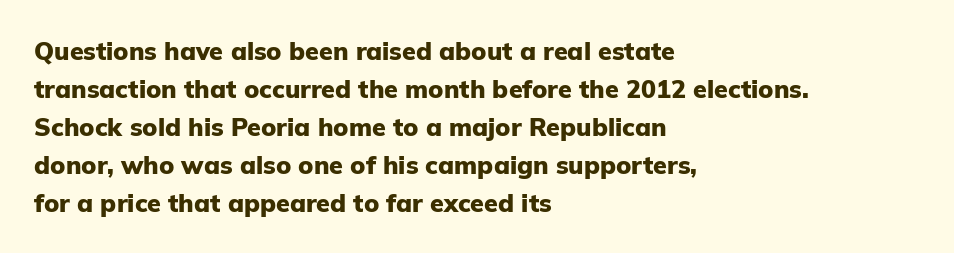
{"italic": "no", "bold": "yes", "underline": "no", "align": "left", "line_spacing": "normal", "line_spacing_ratio": 1.52, "letter_spacing": "normal", "letter_spacing_em": 0.0, "glyph_px": 25}
